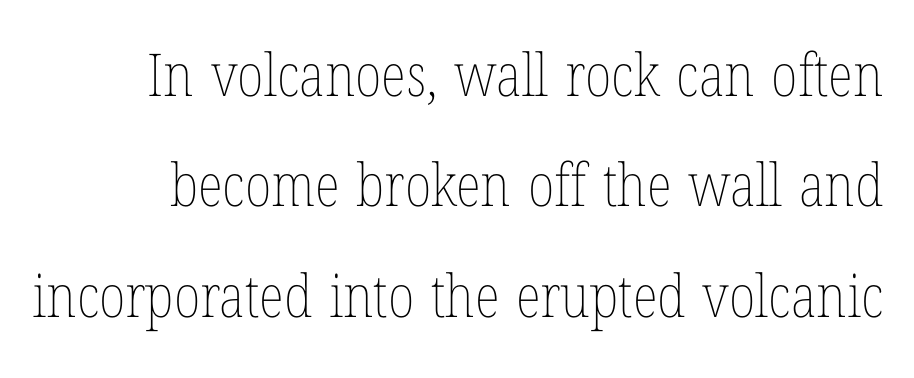
The image shows 59 px thin, condensed type, upright; set line spacing 1.87x, normal letter spacing, not underlined; low stroke contrast and a medium x-height.
